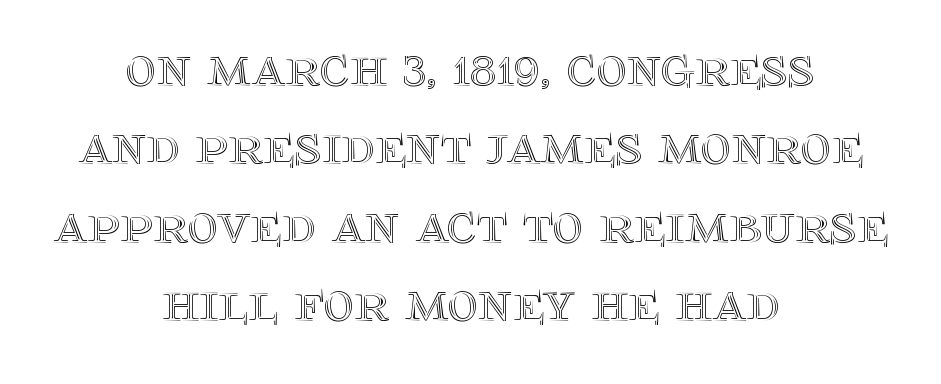
The image shows 59 px text type, upright; set centered, normal line spacing (1.33x), normal letter spacing, not underlined; a large x-height.
